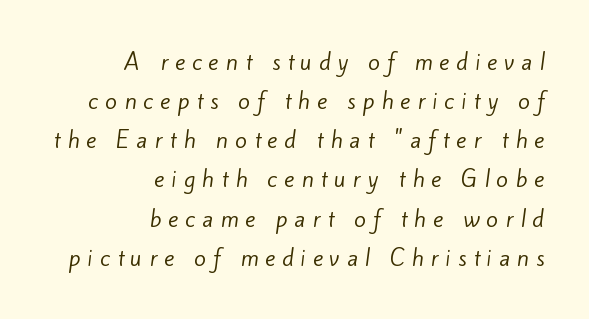
{"bold": "no", "underline": "no", "align": "right", "line_spacing_ratio": 1.78, "letter_spacing": "wide", "letter_spacing_em": 0.31, "glyph_px": 22}
